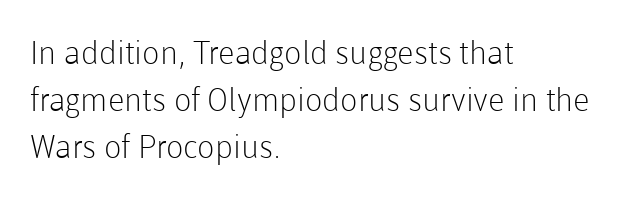
Vertical strokes here are truly vertical. Students, note that the glyphs here touch the page at normal intervals. The rendering uses natural spacing where letterforms have individual widths. Quick note: underline off. Letterform terminals end flat and unadorned throughout the passage.
